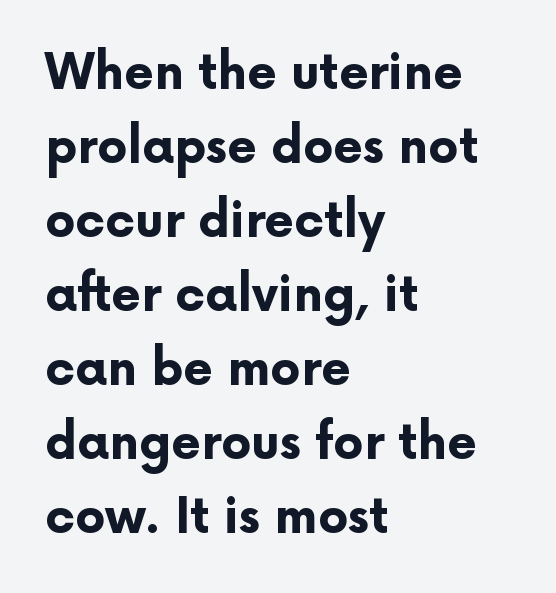
The image shows 48 px bold sans-serif type, upright; set left-aligned, normal line spacing (1.54x), normal letter spacing, not underlined; low stroke contrast and a medium x-height.
